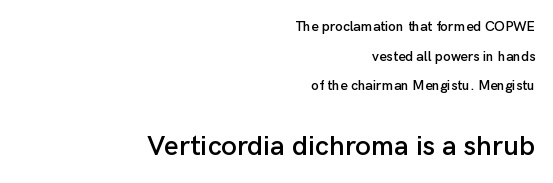
{"serif": "no", "italic": "no", "width": "normal", "stroke_contrast": "low", "x_height": "medium", "monospaced": "no", "underline": "no", "align": "right", "line_spacing": "loose", "line_spacing_ratio": 2.12, "letter_spacing": "normal", "letter_spacing_em": 0.0, "larger_block": "second", "size_ratio": 2.0, "glyph_px": 28}
